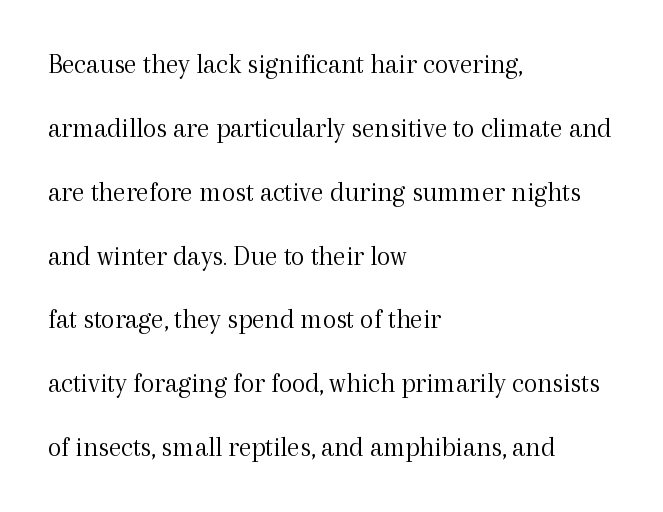
Q: Is the text bold? A: No.
Q: Is the text italic (slanted)? A: No, it is upright.
Q: Is the typeface a serif or a sans-serif typeface? A: Serif.
Q: Is the text underlined? A: No.
Q: How is the paragraph aligned? A: Left-aligned.
Q: Is the spacing between letters normal or unusually wide? A: Normal.
Q: Is the spacing between lines tight, normal or loose? A: Loose.
Q: Width (condensed, normal, or wide)? A: Normal.
Q: x-height? A: Medium.
Q: Monospaced? A: No.
